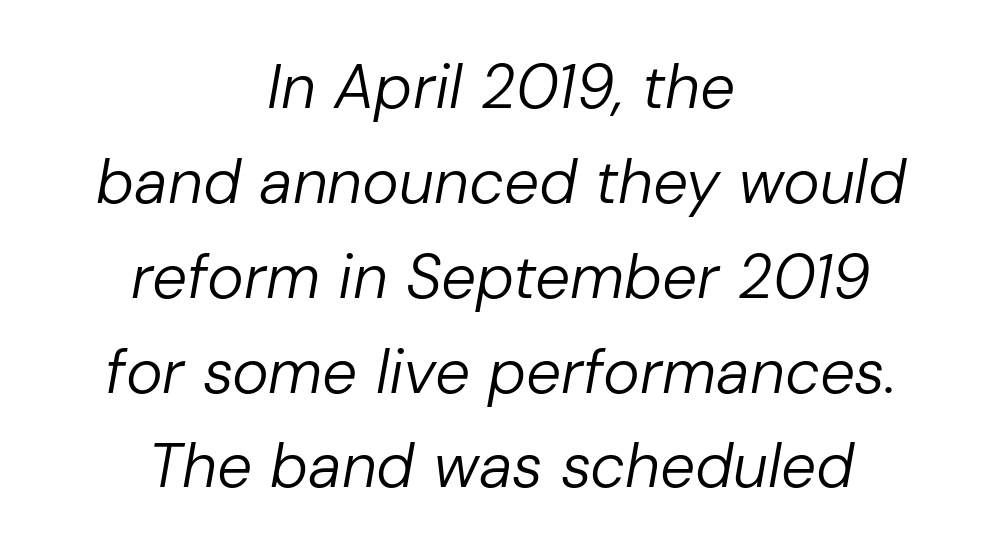
Q: Is the text bold? A: No.
Q: Is the text italic (slanted)? A: Yes, it leans right by about 10 degrees.
Q: Is the text underlined? A: No.
Q: How is the paragraph aligned? A: Centered.
Q: Is the spacing between letters normal or unusually wide? A: Normal.
Q: Is the spacing between lines tight, normal or loose? A: Normal.
Q: Width (condensed, normal, or wide)? A: Normal.
Q: Stroke contrast? A: Low.
Q: x-height? A: Medium.
Q: Monospaced? A: No.
